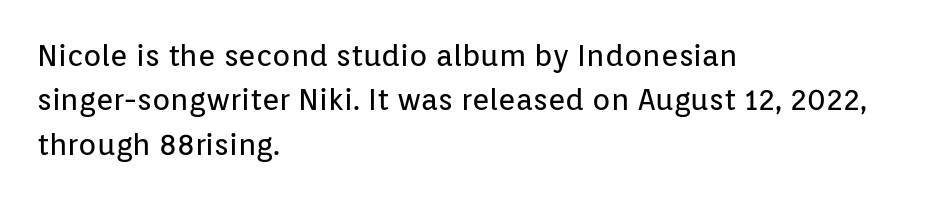
{"serif": "no", "italic": "no", "bold": "no", "weight": "regular", "width": "normal", "stroke_contrast": "low", "x_height": "medium", "monospaced": "no", "underline": "no", "align": "left", "line_spacing": "normal", "line_spacing_ratio": 1.48, "letter_spacing": "normal", "letter_spacing_em": 0.0, "glyph_px": 30}
